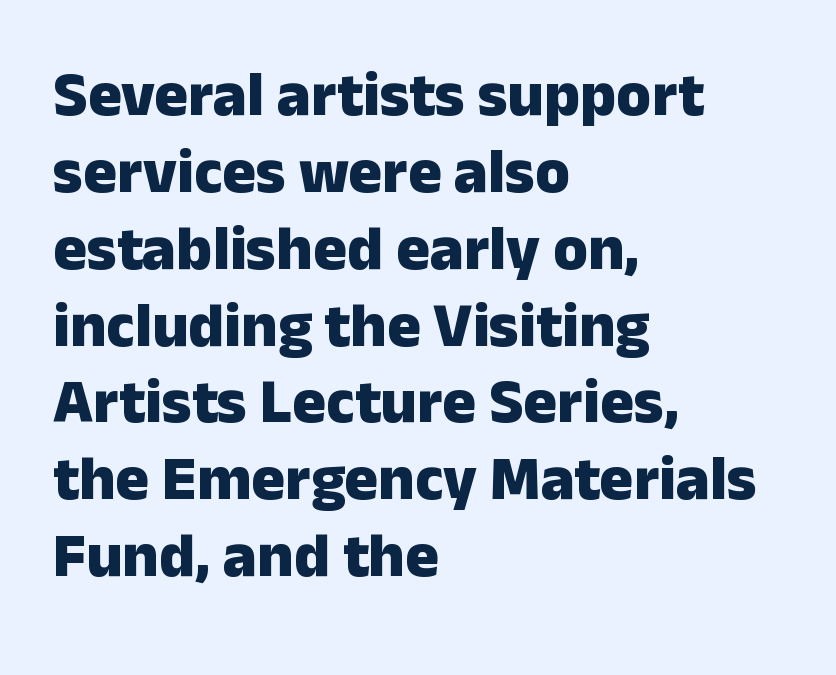
Rendered with straight, roman letterforms. Descenders hang freely into open space. Letterform terminals end flat and unadorned throughout the passage. You could call the tracking neutral — neither tight nor loose. How heavy is the stroke? Heavy — this is a bold.
